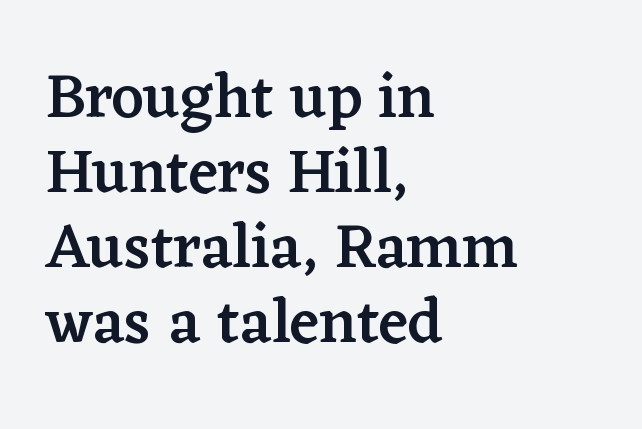
Q: Is the text bold? A: Semi-bold.
Q: Is the text italic (slanted)? A: No, it is upright.
Q: Is the typeface a serif or a sans-serif typeface? A: Serif.
Q: Is the text underlined? A: No.
Q: How is the paragraph aligned? A: Left-aligned.
Q: Is the spacing between letters normal or unusually wide? A: Normal.
Q: Width (condensed, normal, or wide)? A: Normal.
Q: Stroke contrast? A: Low.
Q: x-height? A: Medium.
Q: Monospaced? A: No.
